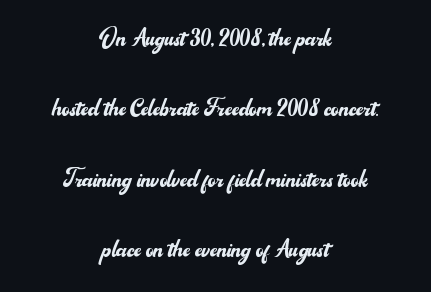
Q: Is the text bold? A: No.
Q: Is the text italic (slanted)? A: Yes.
Q: Is the typeface a serif or a sans-serif typeface? A: Sans-serif.
Q: Is the text underlined? A: No.
Q: How is the paragraph aligned? A: Centered.
Q: Is the spacing between letters normal or unusually wide? A: Normal.
Q: Is the spacing between lines tight, normal or loose? A: Loose.
Q: Width (condensed, normal, or wide)? A: Normal.
Q: Stroke contrast? A: Medium.
Q: x-height? A: Small.
Q: Monospaced? A: No.
